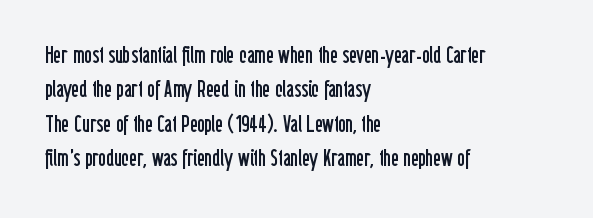
The image shows 23 px text type, upright; set left-aligned, normal line spacing (1.5x), normal letter spacing, not underlined.
